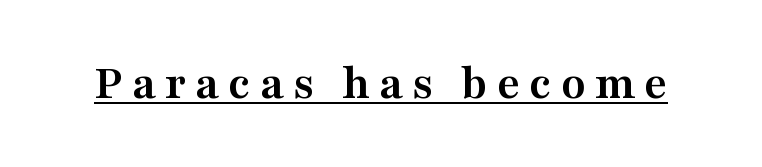
Underline: present. Every letter is thick-stroked: bold, no question. Does the type have serifs? Yes, each stem ends in a small foot. Vertical strokes here are truly vertical.
